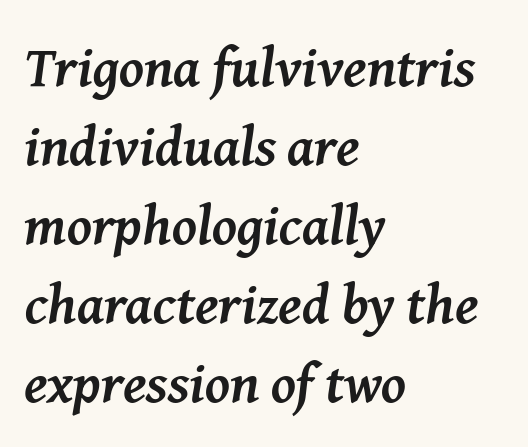
The image shows 56 px semibold serif type, italic (leaning right); set left-aligned, normal line spacing (1.41x), normal letter spacing, not underlined; medium stroke contrast and a medium x-height.
